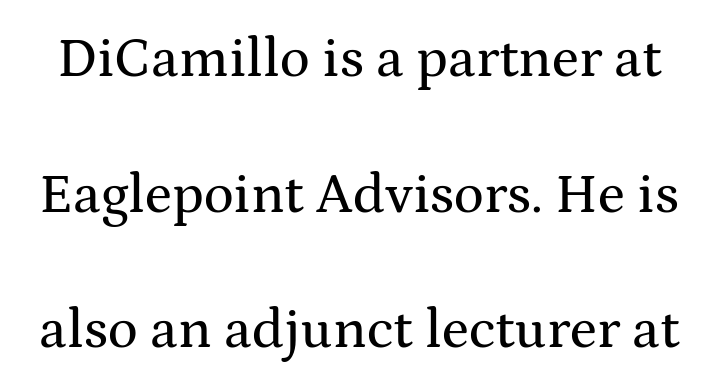
Q: Is the text italic (slanted)? A: No, it is upright.
Q: Is the typeface a serif or a sans-serif typeface? A: Serif.
Q: Is the text underlined? A: No.
Q: Is the spacing between letters normal or unusually wide? A: Normal.
Q: Is the spacing between lines tight, normal or loose? A: Loose.
Q: Width (condensed, normal, or wide)? A: Wide.
Q: Stroke contrast? A: Medium.
Q: x-height? A: Medium.
Q: Monospaced? A: No.
